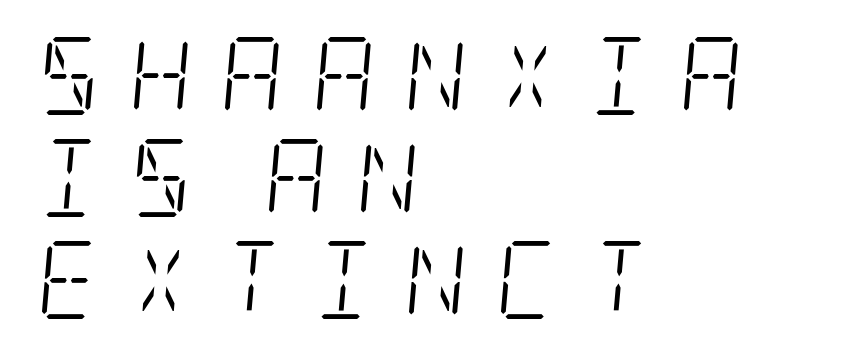
{"serif": "yes", "italic": "yes", "lean": "right", "slant_degrees": 5, "bold": "no", "weight": "light", "width": "condensed", "stroke_contrast": "low", "x_height": "large", "underline": "no", "align": "left", "line_spacing": "normal", "line_spacing_ratio": 1.31, "letter_spacing": "wide", "letter_spacing_em": 0.36, "glyph_px": 78}
